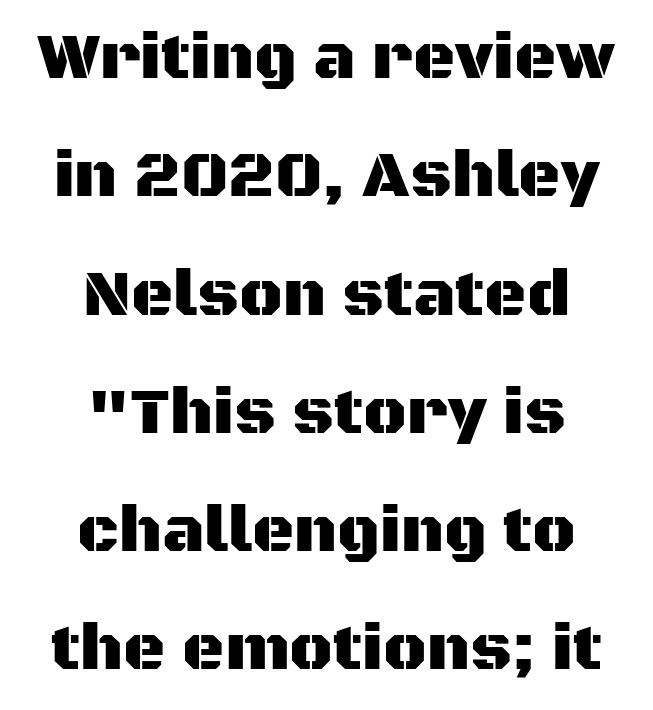
{"serif": "no", "italic": "no", "width": "normal", "stroke_contrast": "medium", "x_height": "large", "monospaced": "no", "underline": "no", "align": "center", "line_spacing_ratio": 1.82, "letter_spacing": "normal", "letter_spacing_em": 0.0, "glyph_px": 65}
